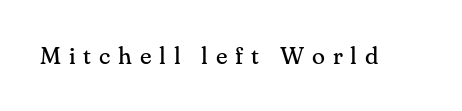
{"italic": "no", "bold": "no", "underline": "no", "letter_spacing": "wide", "letter_spacing_em": 0.33, "glyph_px": 24}
